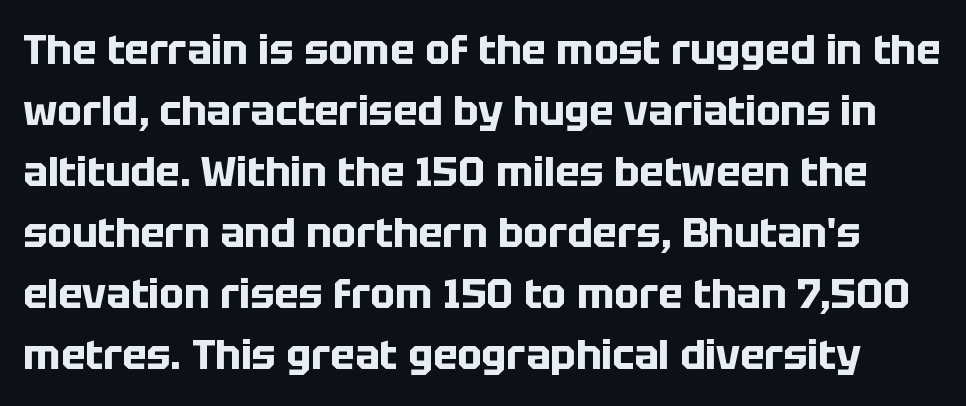
Unmarked baselines from the first word to the last. One glance says typical: line gaps are just what's usual. Each letter keeps its own natural width here, so spacing adapts to shape. Pretty heavy lettering here — definitely bold. The face used here is rendered with its standard letterfit. Nope, not italic — everything's standing straight.
